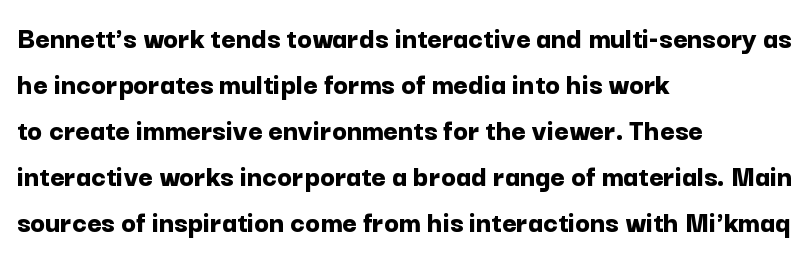
{"serif": "no", "italic": "no", "bold": "yes", "weight": "bold", "width": "normal", "stroke_contrast": "low", "x_height": "medium", "monospaced": "no", "underline": "no", "align": "left", "line_spacing": "normal", "line_spacing_ratio": 1.48, "letter_spacing": "normal", "letter_spacing_em": 0.0, "glyph_px": 31}
